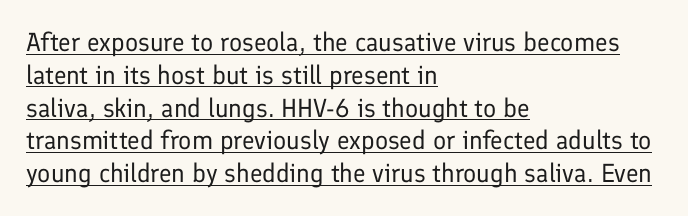
Is the stroke heavy? The answer is a plain regular-or-lighter. In terms of posture, this sample is upright. The face used here is rendered with its standard letterfit. The lines sit at an ordinary, default distance from one another. Descenders here cross a horizontal rule under the line.
